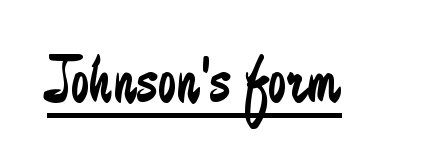
The face used here is proportionally spaced, like ordinary book or web type. Weight class: somewhere from thin through regular. Characters follow at the spacing the type designer built in. Notice how a bar underscores the lettering throughout. In terms of letterform style, serifs are entirely absent.
